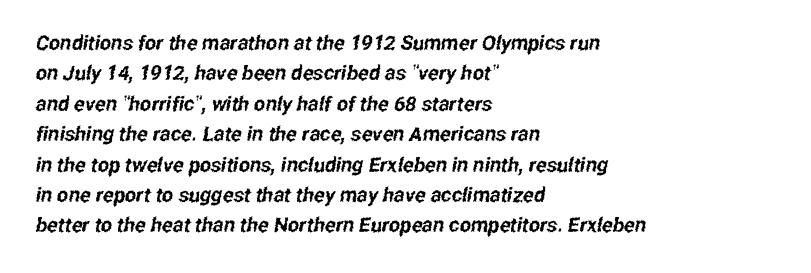
The letterforms sit shoulder to shoulder at normal distance. Regarding leading, the lines here are spaced in the standard way. The lines are quadded left. Beneath every word, the page is bare.
